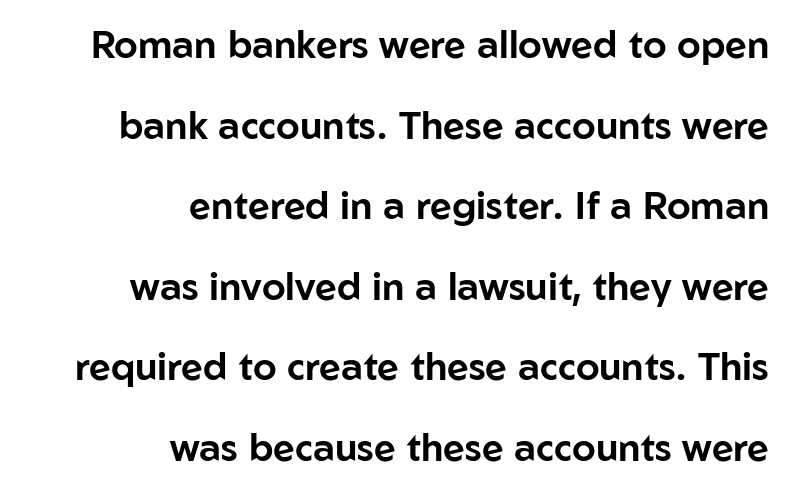
Q: Is the text italic (slanted)? A: No, it is upright.
Q: Is the typeface a serif or a sans-serif typeface? A: Sans-serif.
Q: Is the text underlined? A: No.
Q: How is the paragraph aligned? A: Right-aligned.
Q: Is the spacing between letters normal or unusually wide? A: Normal.
Q: Is the spacing between lines tight, normal or loose? A: Loose.
Q: Width (condensed, normal, or wide)? A: Normal.
Q: Stroke contrast? A: Low.
Q: x-height? A: Medium.
Q: Monospaced? A: No.
